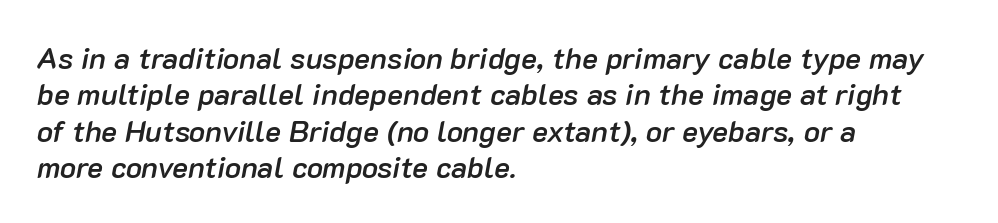
Tall strokes in this sample are angled rather than plumb. Varying glyph widths throughout — classic text-font behaviour. Is the type bold? Partly — it's a semibold, heavier than regular but not fully bold. The typesetter chose a ragged-right arrangement here. Compared with typical body copy, the letter spacing here is the same. Honestly, there is no underline to notice here at all.
